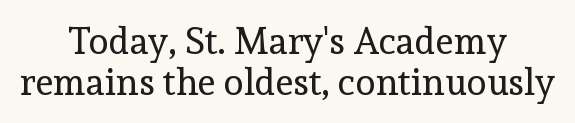
The string is rendered with underlining switched off. Each word holds together tightly as a unit, with standard inter-letter gaps. Posture: upright roman. Stems and bowls with no extra thickness — not bold. Is the block centered? Yes — each line is placed symmetrically about the middle.
